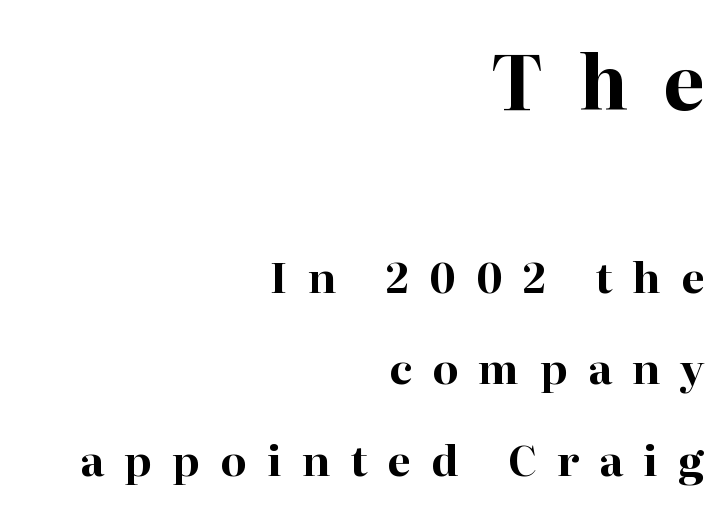
Q: Is the text bold? A: Yes.
Q: Is the text italic (slanted)? A: No, it is upright.
Q: Is the typeface a serif or a sans-serif typeface? A: Serif.
Q: Is the text underlined? A: No.
Q: How is the paragraph aligned? A: Right-aligned.
Q: Is the spacing between letters normal or unusually wide? A: Unusually wide.
Q: Is the spacing between lines tight, normal or loose? A: Loose.
Q: Which block of text is set in a larger size, the first (top) or the second (bottom)? A: The first (top) one.
Q: Width (condensed, normal, or wide)? A: Normal.
Q: Stroke contrast? A: High.
Q: x-height? A: Medium.
Q: Monospaced? A: No.
